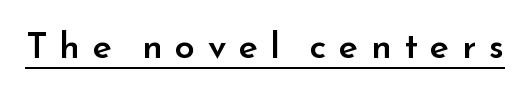
{"serif": "no", "italic": "no", "bold": "semi", "weight": "semibold", "width": "normal", "stroke_contrast": "low", "x_height": "small", "monospaced": "no", "underline": "yes", "letter_spacing": "wide", "letter_spacing_em": 0.35, "glyph_px": 36}
